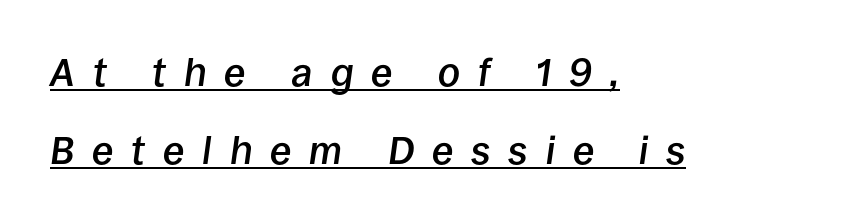
Horizontal alignment here is leftward, the default for most running prose. The text carries the slant typical of an italic or oblique font. Firm but not heavy-handed strokes: this text is semibold. Inter-character spacing is expanded well beyond the font's built-in metrics. Loosely led — the rows are spread out. These lines are rendered in a variable-pitch font.
